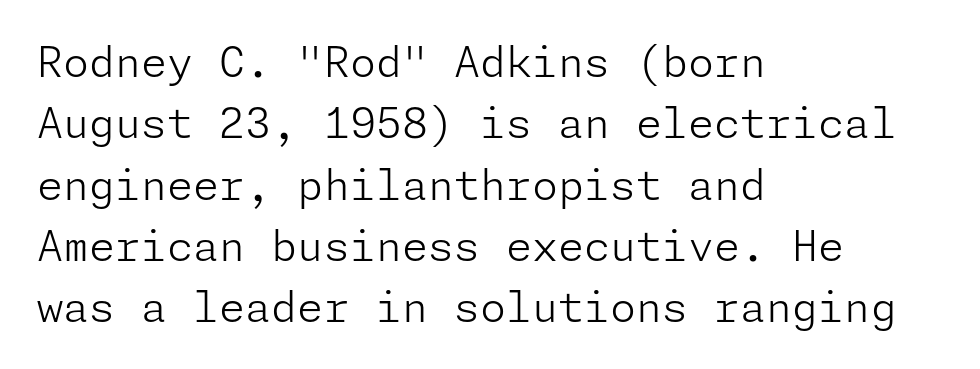
The image shows 42 px light sans-serif type, upright; set left-aligned, normal line spacing (1.46x), normal letter spacing, not underlined; low stroke contrast and a medium x-height.
